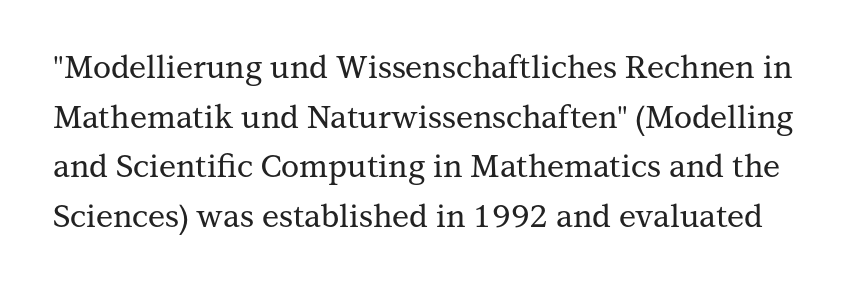
Underline: absent. If you measured baseline to baseline, you'd find a middling distance. Style check: upright. A typesetter would call this proportional, since set widths differ per character.
